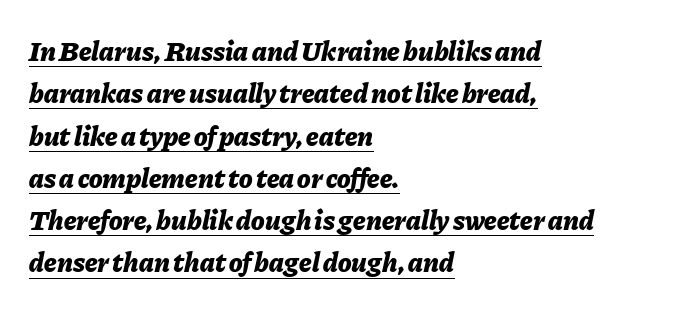
Is there much room between lines? A standard amount, neither cramped nor airy. Glyph-to-glyph distance matches everyday printed text. The passage is arranged the way most books set body copy — flush left. Rendered with sloped, italic letterforms. Strokes here are thick enough to call this a true bold. A continuous stroke trails under the words, as in a hyperlink.
